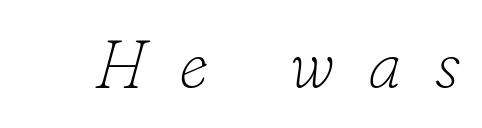
Q: Is the text bold? A: No.
Q: Is the text italic (slanted)? A: Yes, it leans right by about 16 degrees.
Q: Is the typeface a serif or a sans-serif typeface? A: Serif.
Q: Is the text underlined? A: No.
Q: Is the spacing between letters normal or unusually wide? A: Unusually wide.
Q: Width (condensed, normal, or wide)? A: Normal.
Q: Stroke contrast? A: Low.
Q: x-height? A: Small.
Q: Monospaced? A: No.
